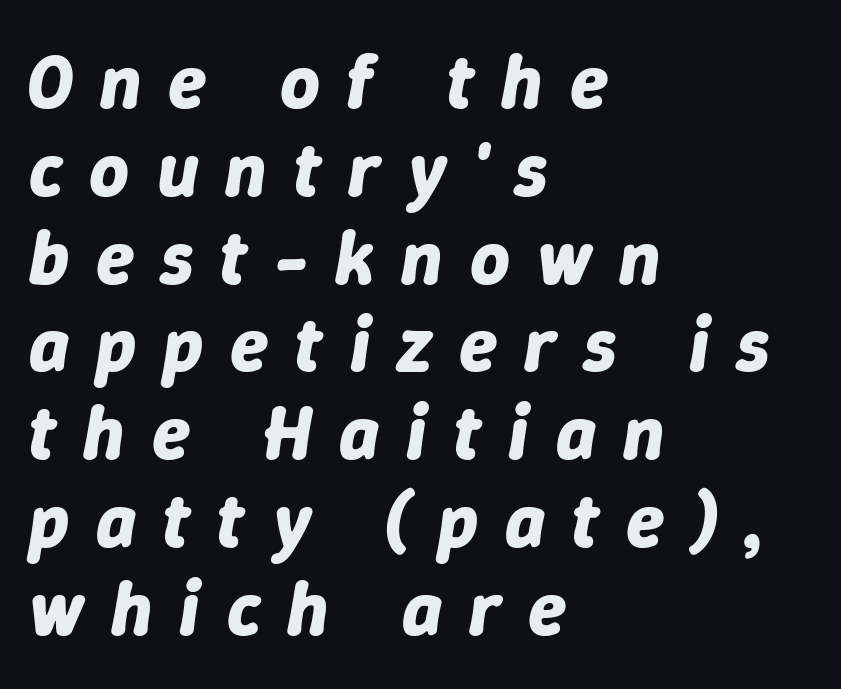
The image shows 77 px bold type, italic (leaning right); set left-aligned, tight line spacing (1.14x), unusually wide letter spacing (+0.35 em), not underlined; low stroke contrast and a medium x-height.
